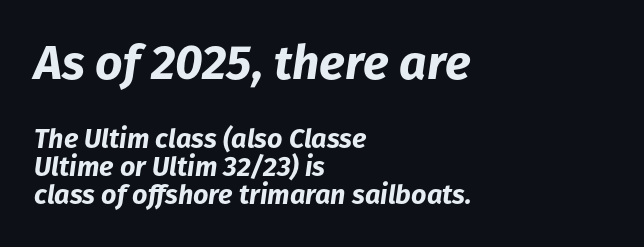
{"italic": "yes", "lean": "right", "slant_degrees": 8, "bold": "yes", "weight": "bold", "width": "normal", "stroke_contrast": "low", "x_height": "medium", "monospaced": "no", "underline": "no", "align": "left", "line_spacing": "tight", "line_spacing_ratio": 1.04, "letter_spacing": "normal", "letter_spacing_em": 0.0, "larger_block": "first", "size_ratio": 1.78, "glyph_px": 48}
